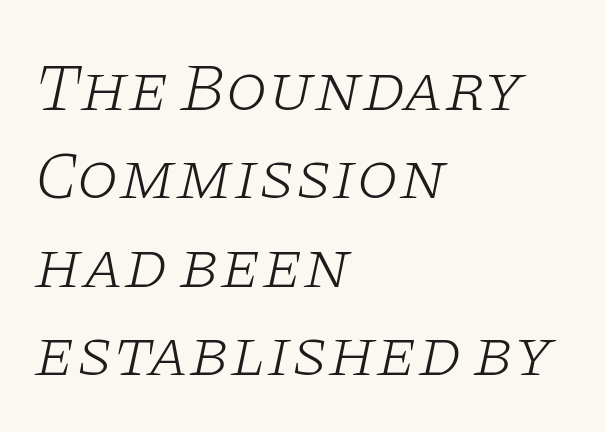
Q: Is the text bold? A: No.
Q: Is the text italic (slanted)? A: Yes, it leans right by about 11 degrees.
Q: Is the typeface a serif or a sans-serif typeface? A: Serif.
Q: Is the text underlined? A: No.
Q: How is the paragraph aligned? A: Left-aligned.
Q: Is the spacing between letters normal or unusually wide? A: Normal.
Q: Is the spacing between lines tight, normal or loose? A: Normal.
Q: Width (condensed, normal, or wide)? A: Wide.
Q: Stroke contrast? A: Low.
Q: x-height? A: Large.
Q: Monospaced? A: No.
